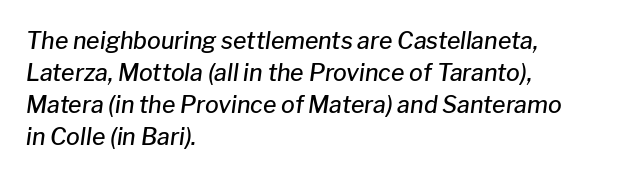
{"italic": "yes", "lean": "right", "slant_degrees": 8, "bold": "semi", "underline": "no", "align": "left", "line_spacing": "normal", "line_spacing_ratio": 1.39, "letter_spacing": "normal", "letter_spacing_em": 0.0, "glyph_px": 23}
